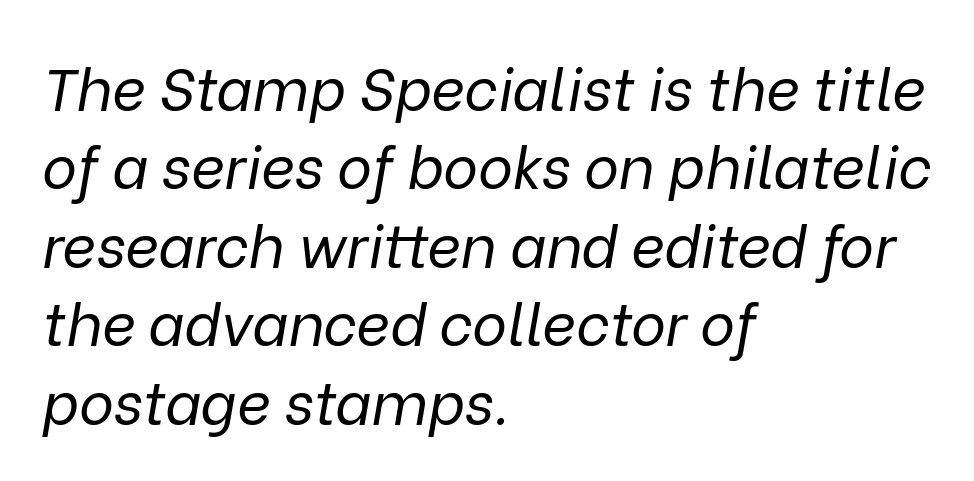
{"italic": "yes", "lean": "right", "slant_degrees": 9, "bold": "no", "weight": "regular", "width": "normal", "stroke_contrast": "low", "x_height": "medium", "monospaced": "no", "underline": "no", "align": "left", "line_spacing": "normal", "line_spacing_ratio": 1.33, "letter_spacing": "normal", "letter_spacing_em": 0.0, "glyph_px": 59}
